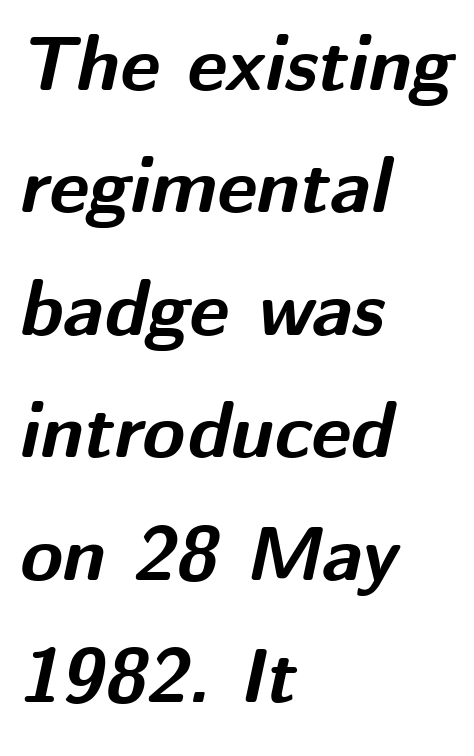
The image shows 77 px bold type, italic (leaning right); set left-aligned, normal line spacing (1.59x), normal letter spacing, not underlined; medium stroke contrast and a medium x-height.
